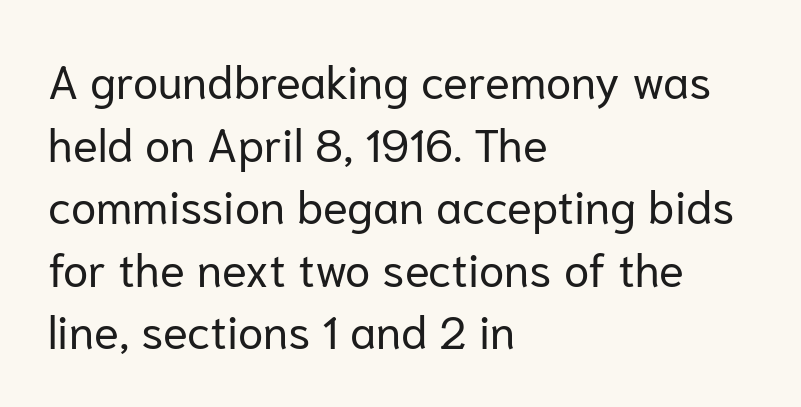
Q: Is the text bold? A: No.
Q: Is the text italic (slanted)? A: No, it is upright.
Q: Is the typeface a serif or a sans-serif typeface? A: Sans-serif.
Q: Is the text underlined? A: No.
Q: How is the paragraph aligned? A: Left-aligned.
Q: Is the spacing between letters normal or unusually wide? A: Normal.
Q: Is the spacing between lines tight, normal or loose? A: Normal.
Q: Width (condensed, normal, or wide)? A: Normal.
Q: Stroke contrast? A: Low.
Q: x-height? A: Medium.
Q: Monospaced? A: No.
